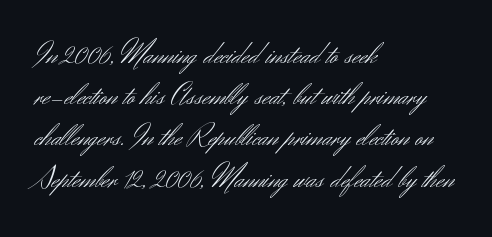
The letterforms sit shoulder to shoulder at normal distance. Varying glyph widths throughout — classic text-font behaviour. The letters carry no serifs — their stems end cleanly without finishing strokes.
